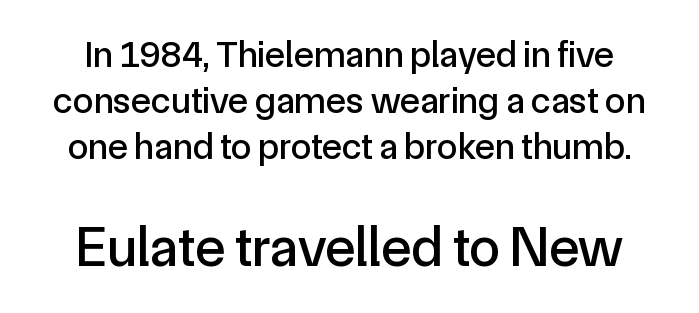
Q: Is the text italic (slanted)? A: No, it is upright.
Q: Is the typeface a serif or a sans-serif typeface? A: Sans-serif.
Q: Is the text underlined? A: No.
Q: Is the spacing between letters normal or unusually wide? A: Normal.
Q: Which block of text is set in a larger size, the first (top) or the second (bottom)? A: The second (bottom) one.
Q: Width (condensed, normal, or wide)? A: Normal.
Q: x-height? A: Medium.
Q: Monospaced? A: No.
